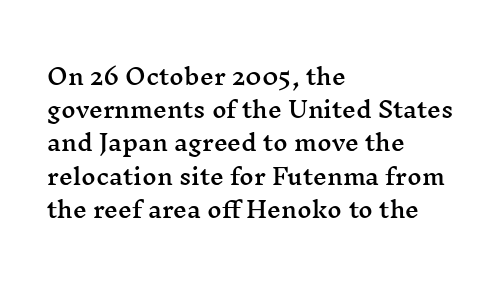
Q: Is the text italic (slanted)? A: No, it is upright.
Q: Is the text underlined? A: No.
Q: How is the paragraph aligned? A: Left-aligned.
Q: Is the spacing between letters normal or unusually wide? A: Normal.
Q: Is the spacing between lines tight, normal or loose? A: Normal.
